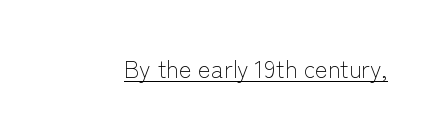
Q: Is the text bold? A: No.
Q: Is the text italic (slanted)? A: No, it is upright.
Q: Is the text underlined? A: Yes.
Q: Is the spacing between letters normal or unusually wide? A: Normal.
